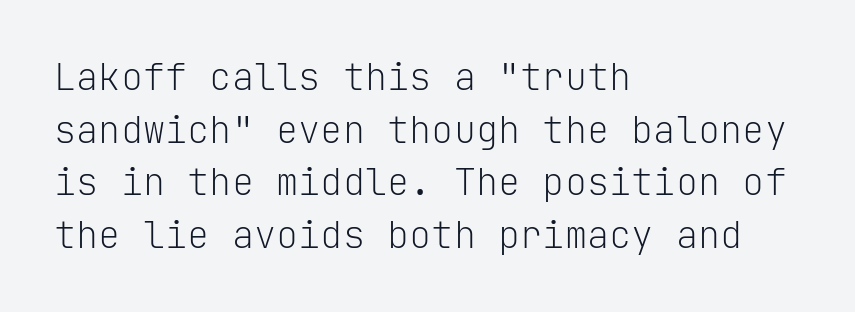
The image shows 37 px light sans-serif type, upright, monospaced; set left-aligned, normal line spacing (1.42x), normal letter spacing, not underlined; low stroke contrast and a medium x-height.
